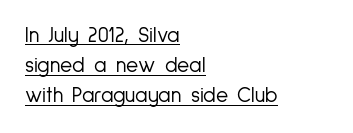
Q: Is the text bold? A: No.
Q: Is the text italic (slanted)? A: No, it is upright.
Q: Is the text underlined? A: Yes.
Q: How is the paragraph aligned? A: Left-aligned.
Q: Is the spacing between letters normal or unusually wide? A: Normal.
Q: Is the spacing between lines tight, normal or loose? A: Normal.
